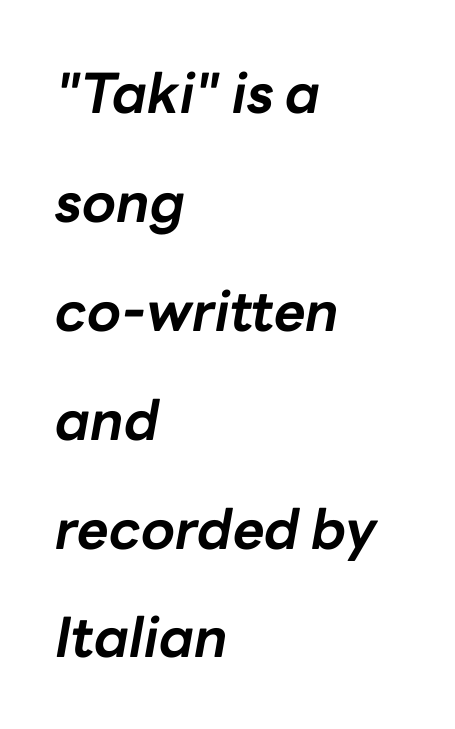
Q: Is the text bold? A: Yes.
Q: Is the text italic (slanted)? A: Yes, it leans right by about 10 degrees.
Q: Is the text underlined? A: No.
Q: How is the paragraph aligned? A: Left-aligned.
Q: Is the spacing between letters normal or unusually wide? A: Normal.
Q: Is the spacing between lines tight, normal or loose? A: Loose.
Q: Width (condensed, normal, or wide)? A: Normal.
Q: Stroke contrast? A: Low.
Q: x-height? A: Medium.
Q: Monospaced? A: No.
